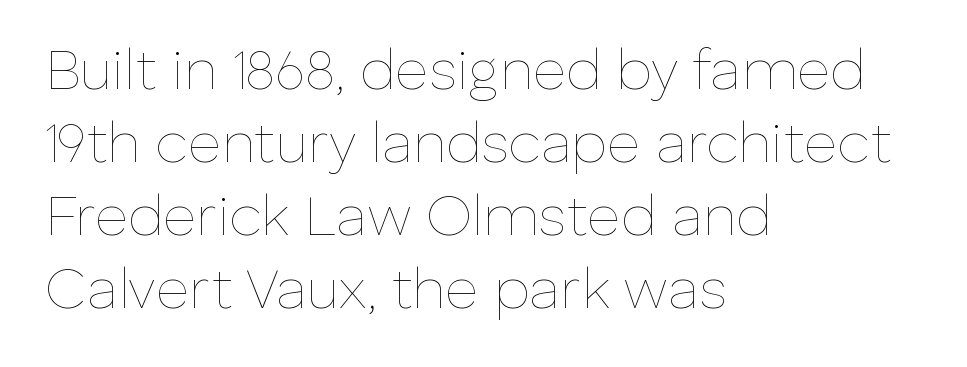
Q: Is the text bold? A: No.
Q: Is the text italic (slanted)? A: No, it is upright.
Q: Is the text underlined? A: No.
Q: How is the paragraph aligned? A: Left-aligned.
Q: Is the spacing between letters normal or unusually wide? A: Normal.
Q: Is the spacing between lines tight, normal or loose? A: Normal.
Q: Width (condensed, normal, or wide)? A: Normal.
Q: Stroke contrast? A: Low.
Q: x-height? A: Medium.
Q: Monospaced? A: No.
